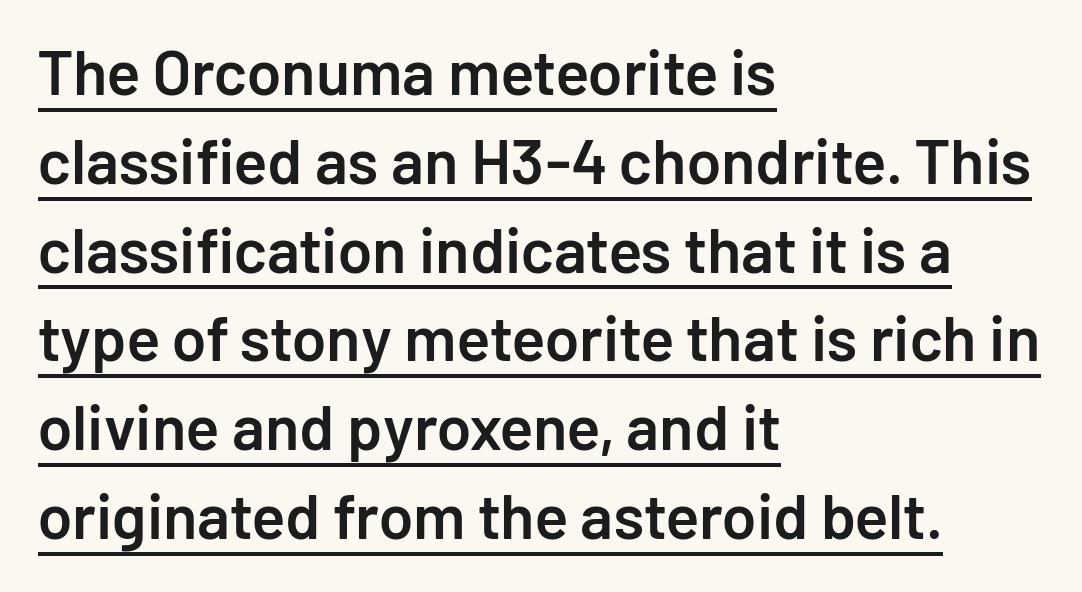
The image shows 63 px semibold sans-serif type, upright; set left-aligned, normal line spacing (1.41x), normal letter spacing, underlined; low stroke contrast and a medium x-height.
